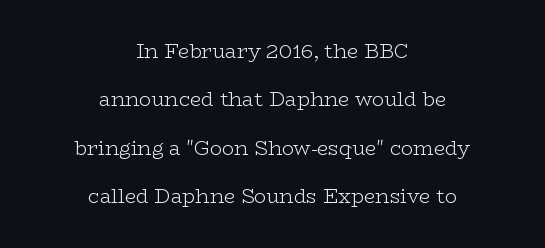
Italic: no, the glyphs are upright roman. The rag falls on both sides of this text block equally. Stroke thickness stays within the range of a standard reading face or lighter. Airy leading. The words here are not underlined.
